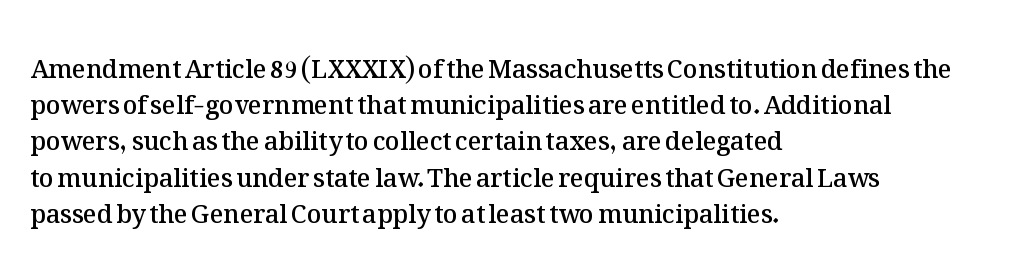
Caption: semibold face, moderately heavy strokes. Type without underlining. Quick note: interline space is typical. Vertical strokes here are truly vertical. Caption: multi-line text, flush left, ragged right.
